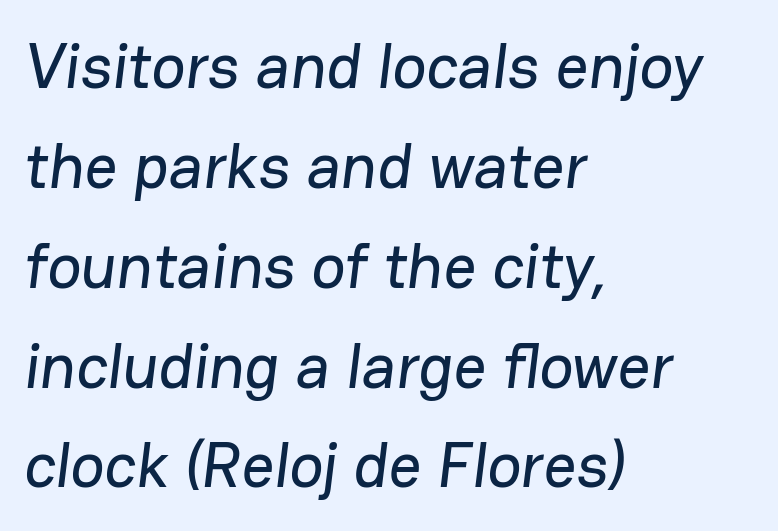
{"serif": "no", "width": "normal", "stroke_contrast": "low", "x_height": "medium", "monospaced": "no", "underline": "no", "align": "left", "line_spacing": "normal", "line_spacing_ratio": 1.56, "letter_spacing": "normal", "letter_spacing_em": 0.0, "glyph_px": 64}
